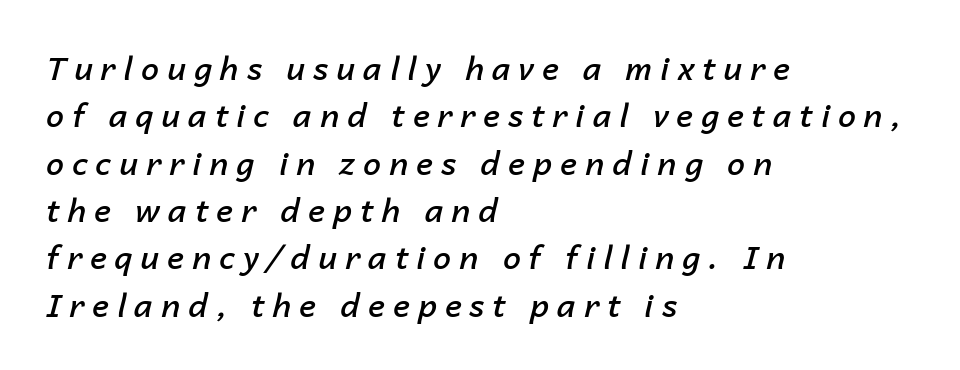
Q: Is the text bold? A: Semi-bold.
Q: Is the text italic (slanted)? A: Yes, it leans right by about 14 degrees.
Q: Is the text underlined? A: No.
Q: How is the paragraph aligned? A: Left-aligned.
Q: Is the spacing between letters normal or unusually wide? A: Unusually wide.
Q: Is the spacing between lines tight, normal or loose? A: Normal.
Q: Width (condensed, normal, or wide)? A: Normal.
Q: Stroke contrast? A: Low.
Q: x-height? A: Medium.
Q: Monospaced? A: No.
